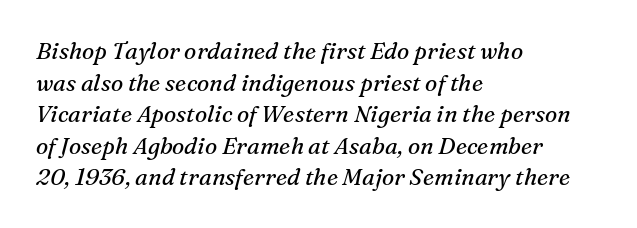
The image shows 23 px text type, italic (leaning right); set left-aligned, normal line spacing (1.37x), normal letter spacing, not underlined.
